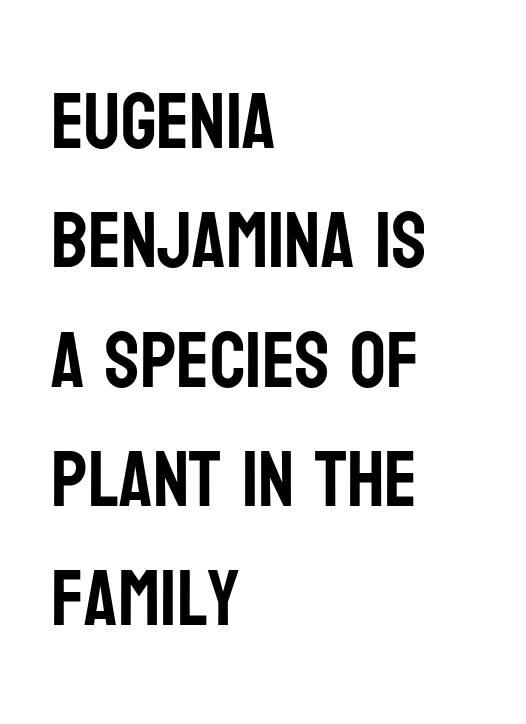
The passage shown stacks its lines at a standard gap. The passage shown is typeset with a sans-serif family. Spacing verdict: proportional, widths tailored to each character. In terms of letterspacing, this is plain default setting. Italic: no, the glyphs are upright roman. Every row of glyphs begins at an identical x-position on the left.
